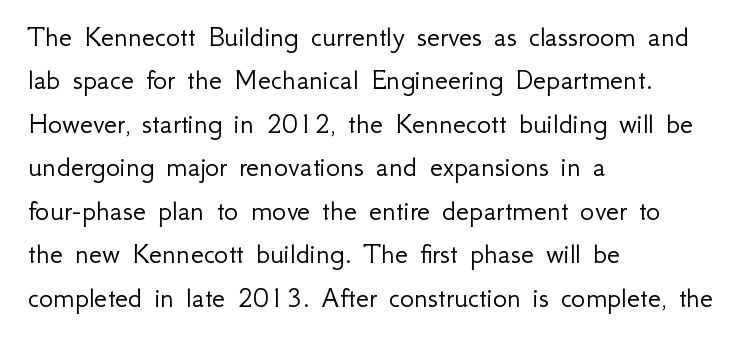
{"serif": "no", "italic": "no", "bold": "no", "weight": "light", "width": "normal", "stroke_contrast": "low", "x_height": "small", "monospaced": "no", "underline": "no", "align": "left", "line_spacing": "normal", "line_spacing_ratio": 1.45, "letter_spacing": "normal", "letter_spacing_em": 0.0, "glyph_px": 30}
